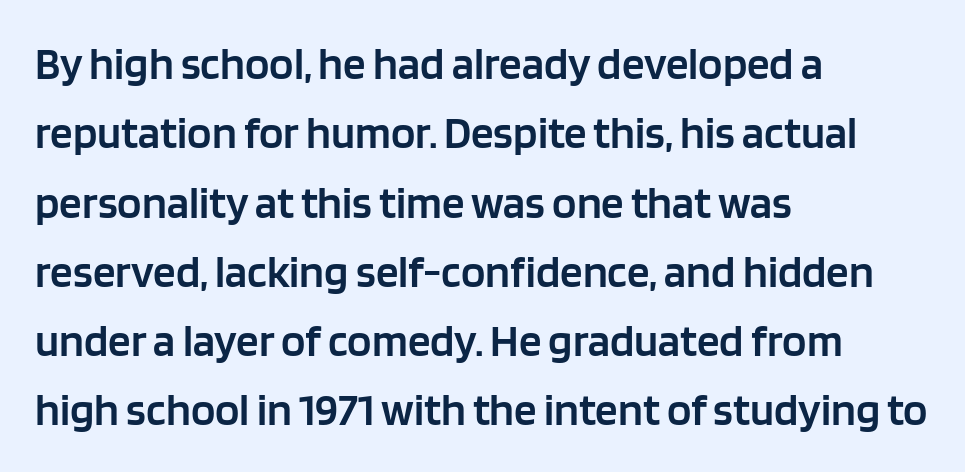
The image shows 45 px semibold sans-serif type, upright; set left-aligned, normal line spacing (1.54x), normal letter spacing, not underlined; low stroke contrast and a large x-height.
